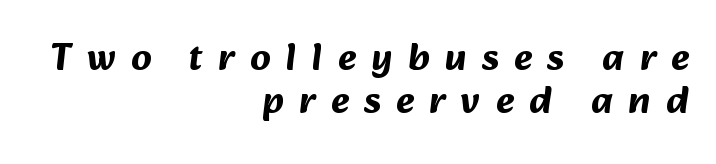
{"serif": "no", "bold": "yes", "weight": "bold", "width": "normal", "stroke_contrast": "medium", "x_height": "medium", "monospaced": "no", "underline": "no", "align": "right", "line_spacing": "tight", "line_spacing_ratio": 1.11, "letter_spacing": "wide", "letter_spacing_em": 0.39, "glyph_px": 39}
